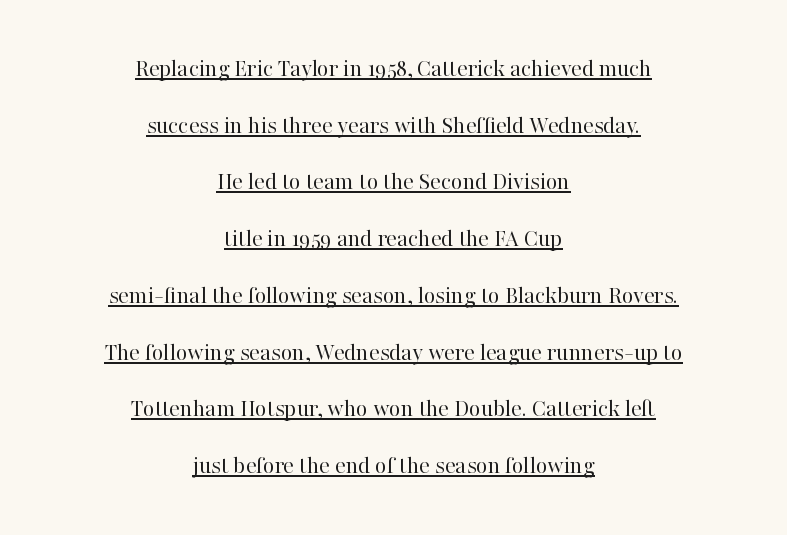
Q: Is the text bold? A: No.
Q: Is the text italic (slanted)? A: No, it is upright.
Q: Is the text underlined? A: Yes.
Q: How is the paragraph aligned? A: Centered.
Q: Is the spacing between letters normal or unusually wide? A: Normal.
Q: Is the spacing between lines tight, normal or loose? A: Loose.
